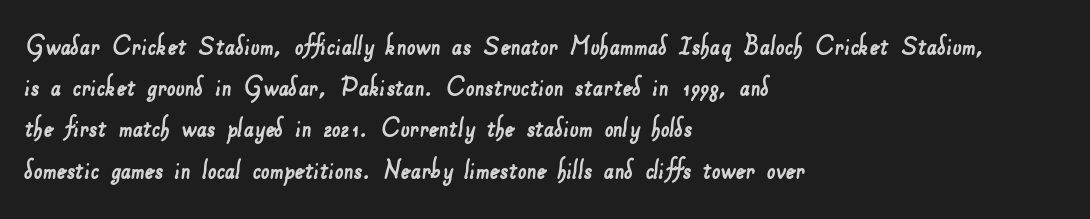
Q: Is the typeface a serif or a sans-serif typeface? A: Sans-serif.
Q: Is the text underlined? A: No.
Q: How is the paragraph aligned? A: Left-aligned.
Q: Is the spacing between letters normal or unusually wide? A: Normal.
Q: Is the spacing between lines tight, normal or loose? A: Normal.
Q: Width (condensed, normal, or wide)? A: Normal.
Q: Stroke contrast? A: Low.
Q: x-height? A: Small.
Q: Monospaced? A: No.
